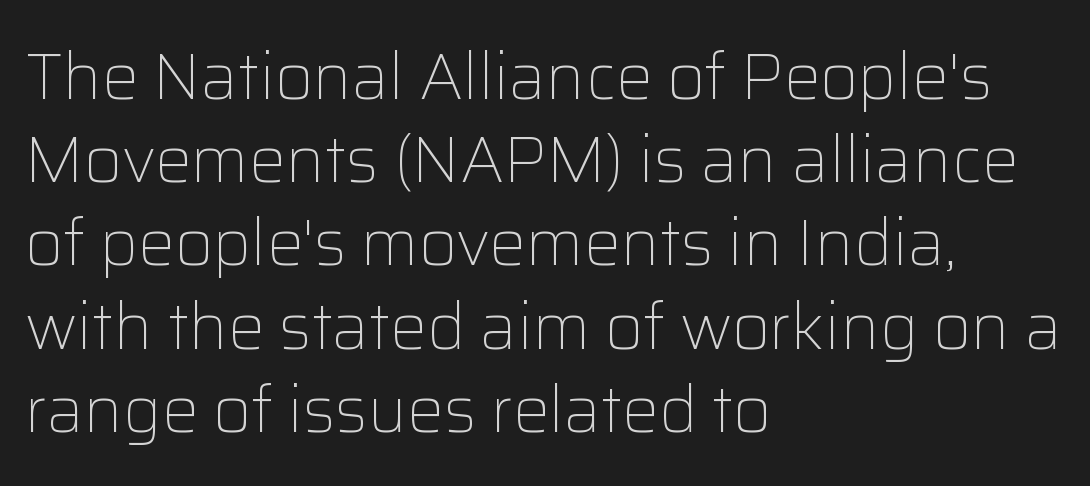
Horizontal alignment here is leftward, the default for most running prose. Is this a fixed-width face? No — the glyphs have proportional, varying widths. A quiet, ordinary-to-light weight characterises the typeface. It's the straight-up-and-down kind of type. The baseline area is clear. The horizontal fit of the characters is conventional and even.
